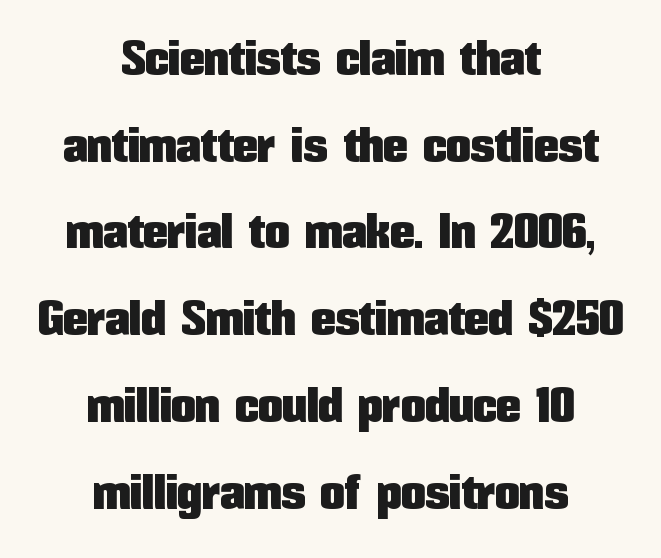
The image shows 49 px condensed sans-serif type, upright; set centered, line spacing 1.77x, normal letter spacing, not underlined; low stroke contrast and a medium x-height.
